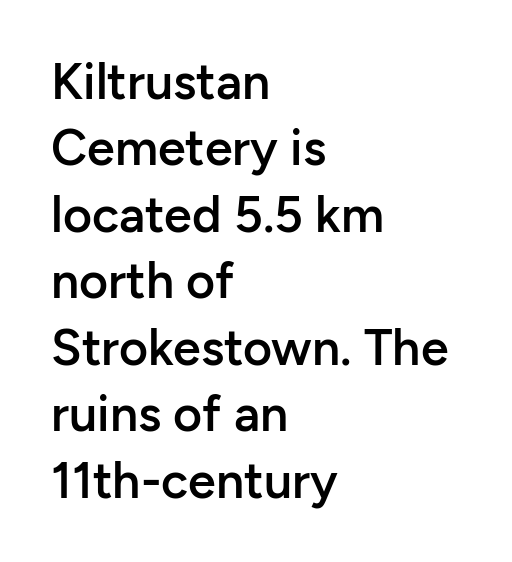
The image shows 50 px semibold sans-serif type, upright; set left-aligned, normal line spacing (1.33x), normal letter spacing, not underlined; low stroke contrast and a medium x-height.
